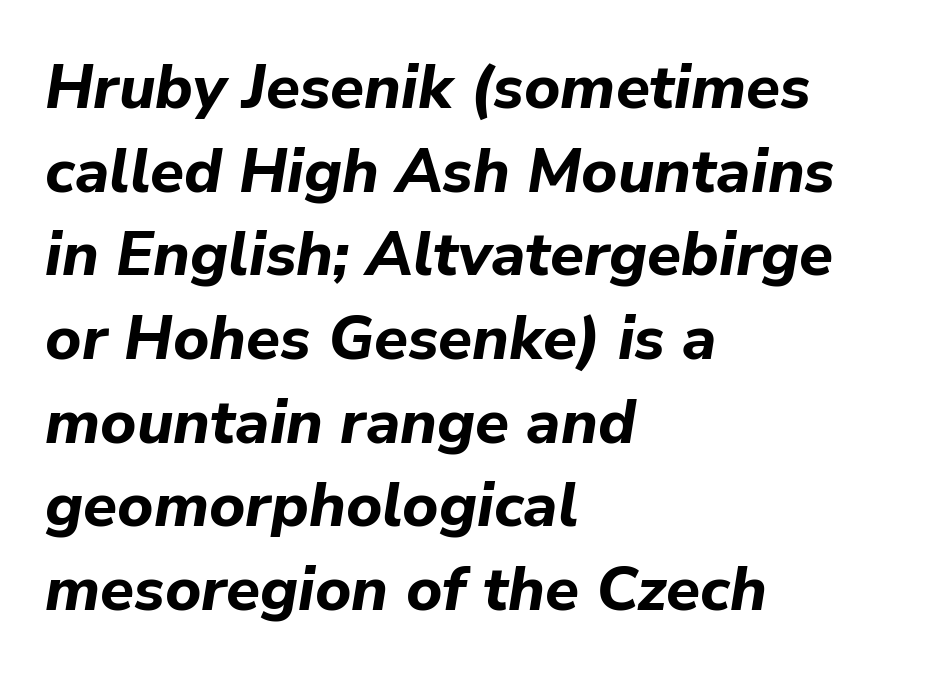
{"italic": "yes", "lean": "right", "slant_degrees": 9, "bold": "yes", "weight": "bold", "width": "normal", "stroke_contrast": "low", "x_height": "medium", "monospaced": "no", "underline": "no", "align": "left", "line_spacing": "normal", "line_spacing_ratio": 1.35, "letter_spacing": "normal", "letter_spacing_em": 0.0, "glyph_px": 62}
